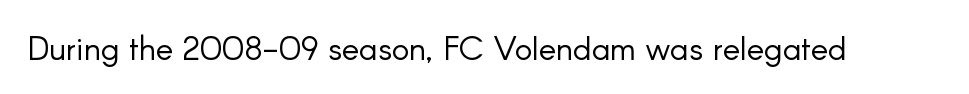
This sample uses an upright cut, with every glyph sitting square on the baseline. Typographically, this falls in the sans-serif category. Tracking value appears to be zero — textbook default spacing. Quick note: underline off. The letterforms sit at book weight or below.
